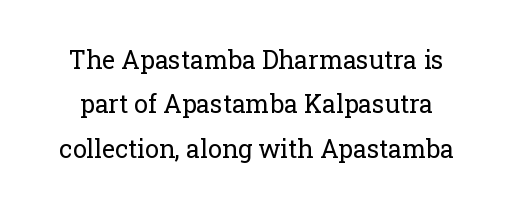
Q: Is the text bold? A: No.
Q: Is the text italic (slanted)? A: No, it is upright.
Q: Is the text underlined? A: No.
Q: Is the spacing between letters normal or unusually wide? A: Normal.
